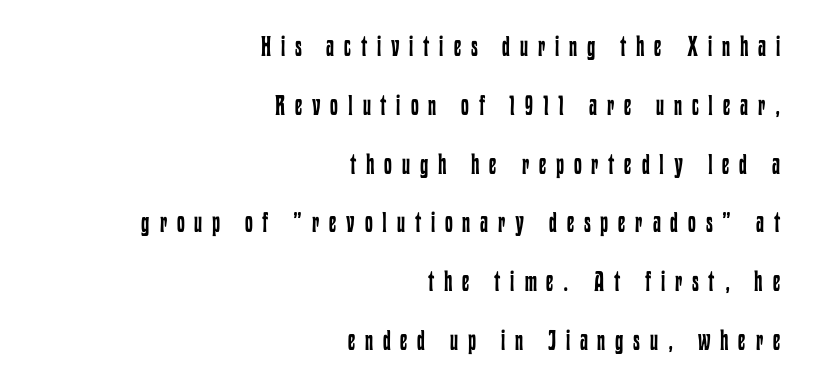
The image shows 28 px regular-weight, condensed type, upright; set right-aligned, loose line spacing (2.1x), unusually wide letter spacing (+0.35 em), not underlined; low stroke contrast and a medium x-height.
